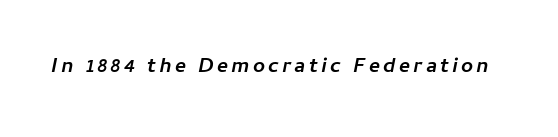
{"italic": "yes", "lean": "right", "slant_degrees": 11, "bold": "yes", "underline": "no", "glyph_px": 21}
